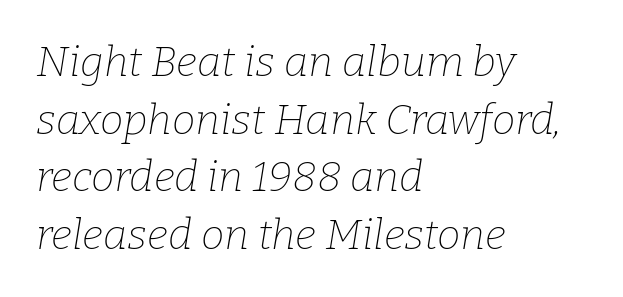
{"serif": "yes", "italic": "yes", "lean": "right", "slant_degrees": 9, "bold": "no", "weight": "thin", "width": "normal", "stroke_contrast": "low", "x_height": "medium", "monospaced": "no", "underline": "no", "align": "left", "line_spacing": "normal", "line_spacing_ratio": 1.37, "letter_spacing": "normal", "letter_spacing_em": 0.0, "glyph_px": 42}
